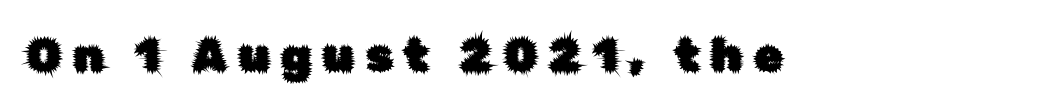
The image shows 46 px sans-serif type, upright; set unusually wide letter spacing (+0.25 em), not underlined; low stroke contrast and a medium x-height.
